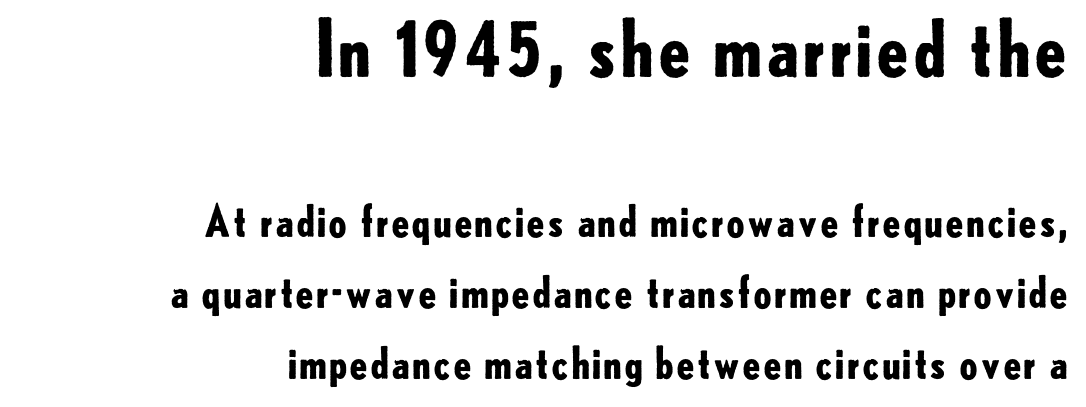
The image shows 76 px bold sans-serif type, upright; set right-aligned, normal line spacing (1.65x), normal letter spacing, not underlined; the first (top) block is 1.77x larger; low stroke contrast and a small x-height.
